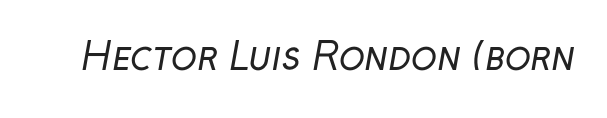
Q: Is the text bold? A: No.
Q: Is the typeface a serif or a sans-serif typeface? A: Sans-serif.
Q: Is the text underlined? A: No.
Q: Is the spacing between letters normal or unusually wide? A: Normal.
Q: Width (condensed, normal, or wide)? A: Normal.
Q: Stroke contrast? A: Low.
Q: x-height? A: Medium.
Q: Monospaced? A: No.
